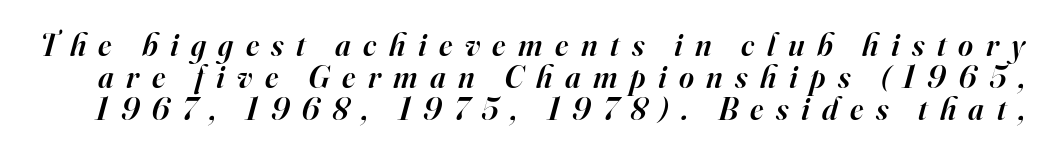
Regarding serifs, this sample has them. Letters rest on an invisible, unmarked baseline. Varying glyph widths throughout — classic text-font behaviour. Semibold letterforms, between regular and bold. Interline gaps are noticeably narrow in this sample.
